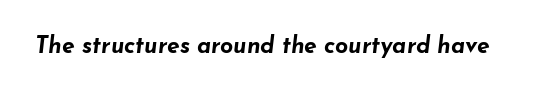
{"italic": "yes", "lean": "right", "slant_degrees": 7, "bold": "yes", "underline": "no", "letter_spacing": "normal", "letter_spacing_em": 0.0, "glyph_px": 23}
